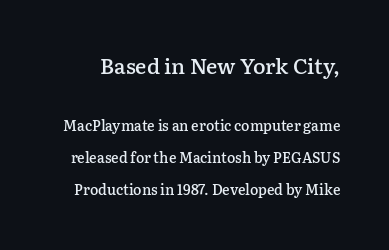
If you drew a line through each stem, it would be perfectly vertical. These lines carry some extra weight — a demibold, not a full bold. Visually, the top section dominates because its glyphs are scaled up. Beneath every word, the page is bare. Nobody touched the tracking dial on this one.
